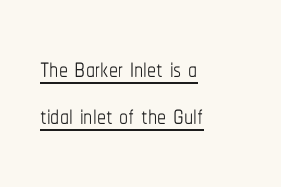
Q: Is the text bold? A: No.
Q: Is the text italic (slanted)? A: No, it is upright.
Q: Is the text underlined? A: Yes.
Q: How is the paragraph aligned? A: Left-aligned.
Q: Is the spacing between letters normal or unusually wide? A: Normal.
Q: Is the spacing between lines tight, normal or loose? A: Normal.
Q: Width (condensed, normal, or wide)? A: Condensed.
Q: Stroke contrast? A: Low.
Q: x-height? A: Medium.
Q: Monospaced? A: No.
